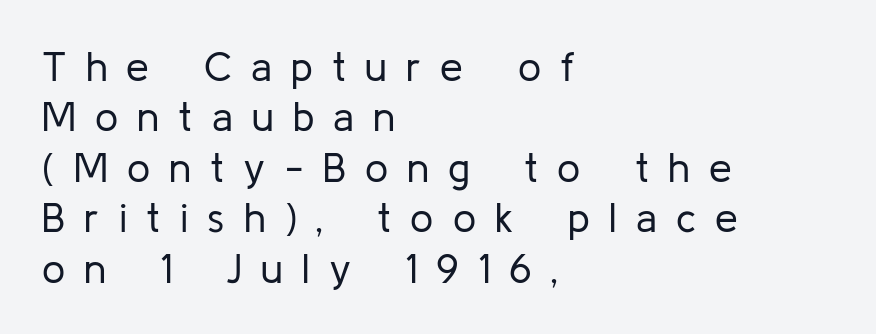
Stroke terminals: plain, sans-serif. Proportional: the letters do not fall into vertical columns. One-word summary of the alignment: left. Loose tracking; the words dissolve into strings of separated letters. Check under the words: just untouched page.
